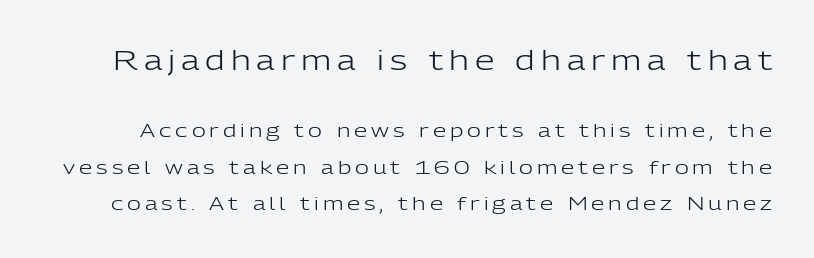
This sample has the flowing, uneven cadence of proportional lettering. In this sample the first text group is rendered at the bigger scale. Think standard paragraph weight, or any step lighter than that. A roman cut, with each character standing at attention. Does the type have serifs? No, each stem ends abruptly.
